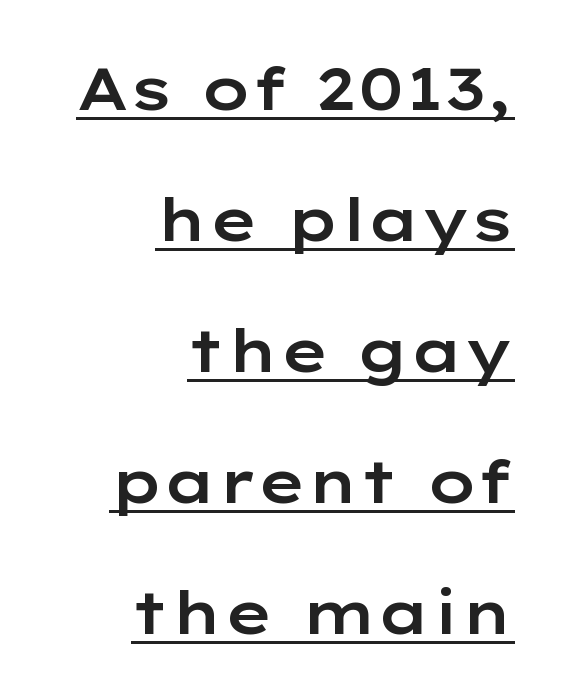
The image shows 59 px wide sans-serif type, upright; set right-aligned, loose line spacing (2.22x), normal letter spacing, underlined; low stroke contrast and a medium x-height.
